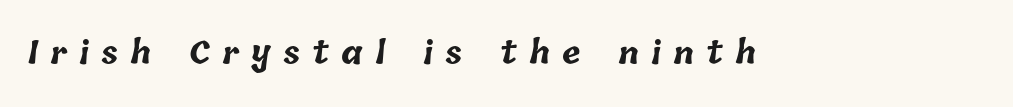
{"bold": "yes", "weight": "bold", "width": "normal", "stroke_contrast": "low", "x_height": "medium", "monospaced": "no", "underline": "no", "letter_spacing": "wide", "letter_spacing_em": 0.39, "glyph_px": 31}
